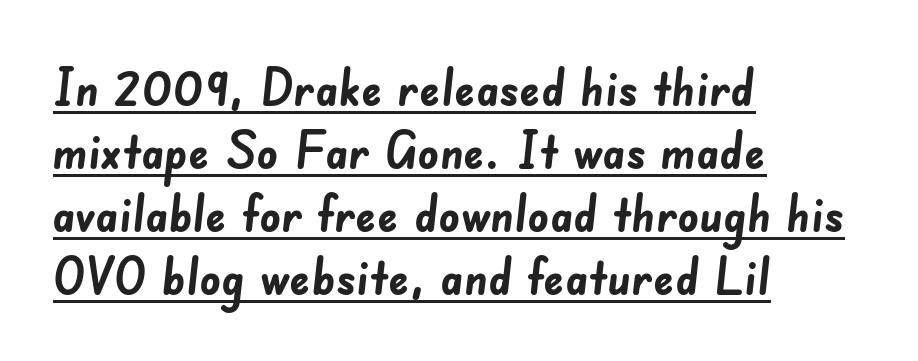
The gaps between neighbouring characters are ordinary and unremarkable. Heavy-handed strokes throughout: this text is bold. This sample has the flowing, uneven cadence of proportional lettering. Layout note: lines flush left. The lettering is marked with a stroke running underneath it. A sans-serif font was chosen for this passage.
